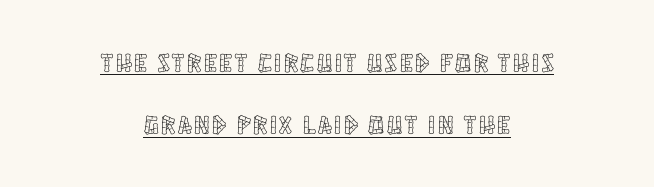
The image shows 26 px text type, upright; set centered, loose line spacing (2.4x), underlined.
